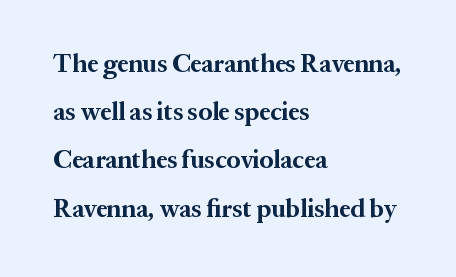
{"italic": "no", "bold": "yes", "underline": "no", "align": "left", "line_spacing": "loose", "line_spacing_ratio": 1.93, "letter_spacing": "normal", "letter_spacing_em": 0.0, "glyph_px": 25}
